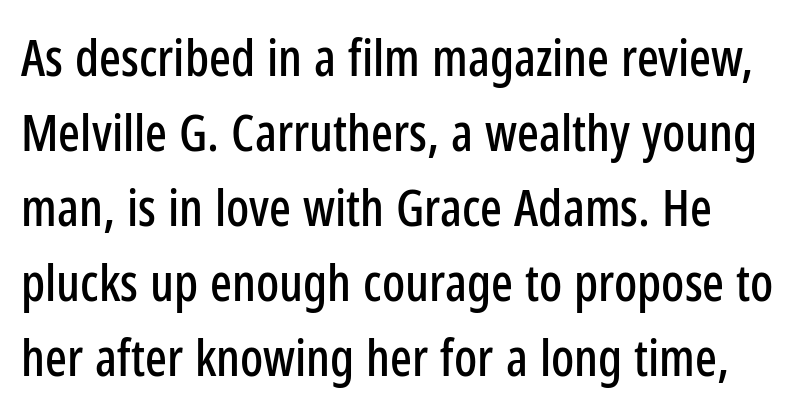
Q: Is the text italic (slanted)? A: No, it is upright.
Q: Is the typeface a serif or a sans-serif typeface? A: Sans-serif.
Q: Is the text underlined? A: No.
Q: Is the spacing between letters normal or unusually wide? A: Normal.
Q: Is the spacing between lines tight, normal or loose? A: Normal.
Q: Width (condensed, normal, or wide)? A: Condensed.
Q: Stroke contrast? A: Low.
Q: x-height? A: Medium.
Q: Monospaced? A: No.
